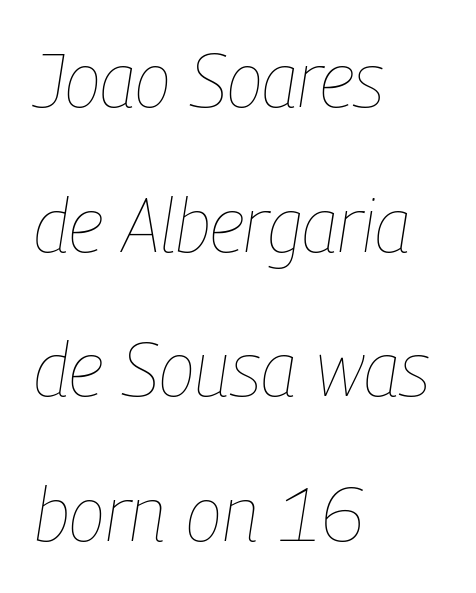
A typesetter would call this proportional, since set widths differ per character. Lines of text with bare space underneath. The text carries the slant typical of an italic or oblique font. Counters stay open thanks to moderate or lighter strokes.
